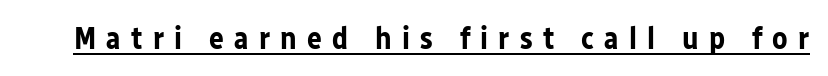
Q: Is the text bold? A: Yes.
Q: Is the text italic (slanted)? A: No, it is upright.
Q: Is the typeface a serif or a sans-serif typeface? A: Sans-serif.
Q: Is the text underlined? A: Yes.
Q: Is the spacing between letters normal or unusually wide? A: Unusually wide.
Q: Width (condensed, normal, or wide)? A: Normal.
Q: Stroke contrast? A: Low.
Q: x-height? A: Medium.
Q: Monospaced? A: No.
